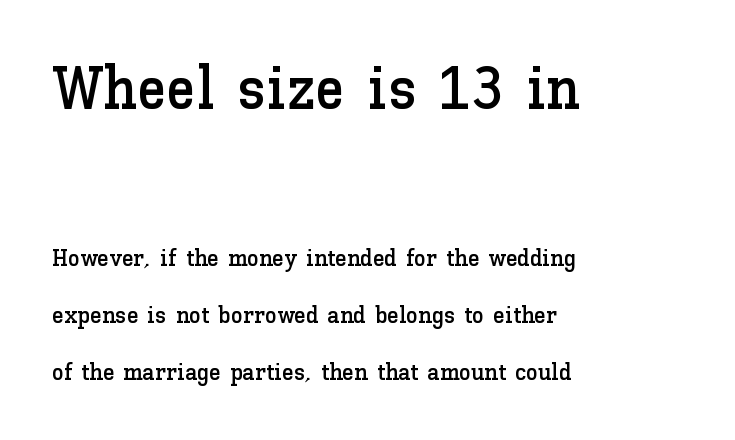
{"italic": "no", "width": "normal", "stroke_contrast": "low", "x_height": "medium", "monospaced": "no", "underline": "no", "align": "left", "line_spacing": "loose", "line_spacing_ratio": 2.38, "letter_spacing": "normal", "letter_spacing_em": 0.0, "larger_block": "first", "size_ratio": 2.5, "glyph_px": 60}
